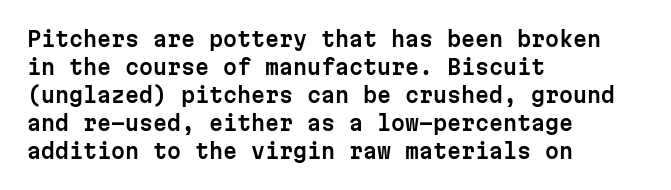
Q: Is the text italic (slanted)? A: No, it is upright.
Q: Is the text underlined? A: No.
Q: How is the paragraph aligned? A: Left-aligned.
Q: Is the spacing between letters normal or unusually wide? A: Normal.
Q: Is the spacing between lines tight, normal or loose? A: Normal.
